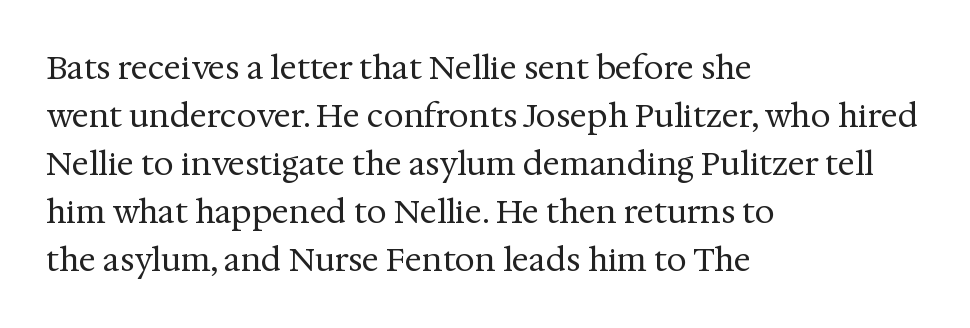
The image shows 32 px regular-weight serif type, upright; set left-aligned, normal line spacing (1.5x), normal letter spacing, not underlined; medium stroke contrast and a medium x-height.
